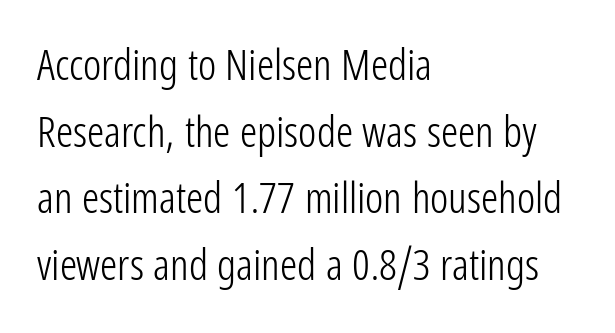
The image shows 43 px light, condensed sans-serif type, upright; set left-aligned, normal line spacing (1.55x), normal letter spacing, not underlined; low stroke contrast and a medium x-height.
